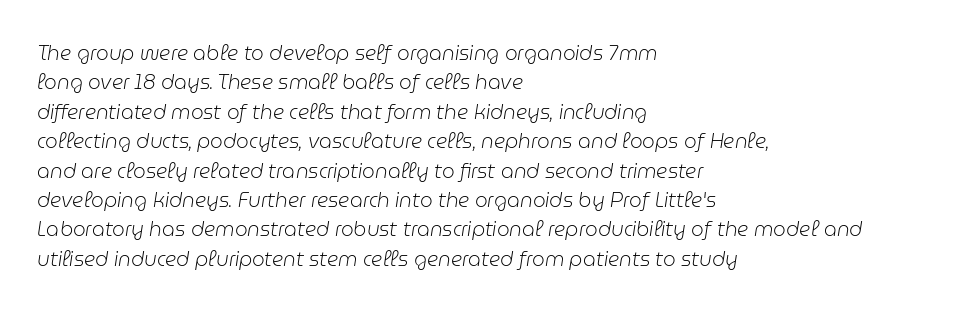
{"italic": "yes", "lean": "right", "slant_degrees": 9, "bold": "no", "underline": "no", "align": "left", "line_spacing": "normal", "line_spacing_ratio": 1.47, "letter_spacing": "normal", "letter_spacing_em": 0.0, "glyph_px": 20}
